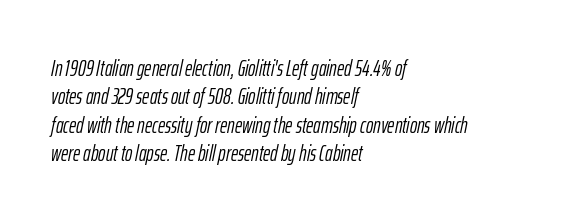
Q: Is the text bold? A: No.
Q: Is the text italic (slanted)? A: Yes, it leans right by about 12 degrees.
Q: Is the text underlined? A: No.
Q: How is the paragraph aligned? A: Left-aligned.
Q: Is the spacing between letters normal or unusually wide? A: Normal.
Q: Is the spacing between lines tight, normal or loose? A: Normal.
